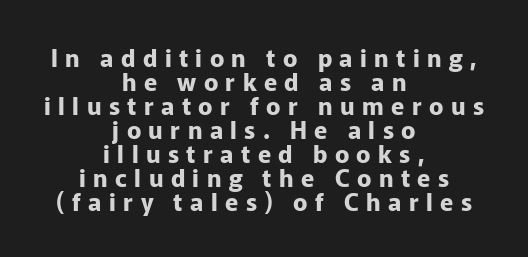
Alignment: centered. The vertical gap from one line to the next is small. Nope, not italic — everything's standing straight. Nobody drew a line under any word here. Plenty of ink on the page — the face is bold.
